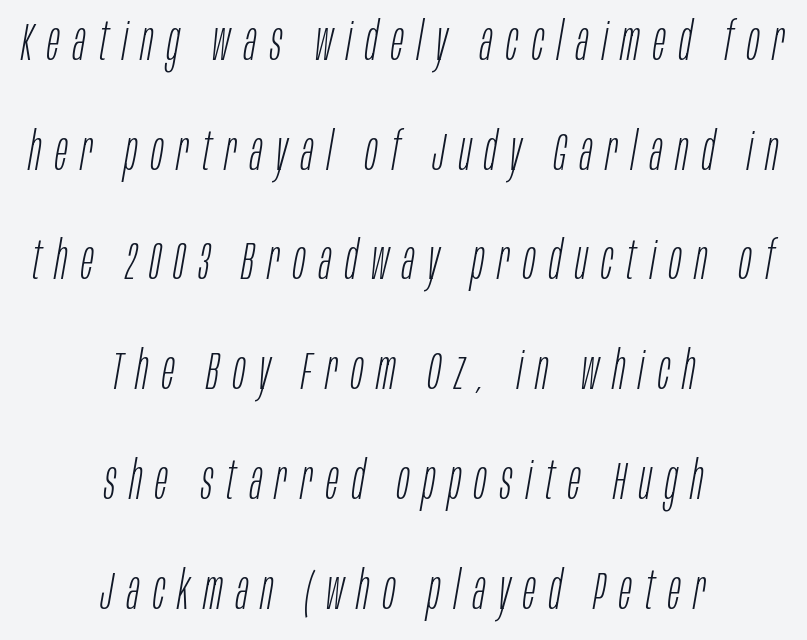
Q: Is the text bold? A: No.
Q: Is the text italic (slanted)? A: Yes, it leans right by about 10 degrees.
Q: Is the text underlined? A: No.
Q: How is the paragraph aligned? A: Centered.
Q: Is the spacing between letters normal or unusually wide? A: Unusually wide.
Q: Is the spacing between lines tight, normal or loose? A: Loose.
Q: Width (condensed, normal, or wide)? A: Condensed.
Q: Stroke contrast? A: Low.
Q: x-height? A: Large.
Q: Monospaced? A: No.
